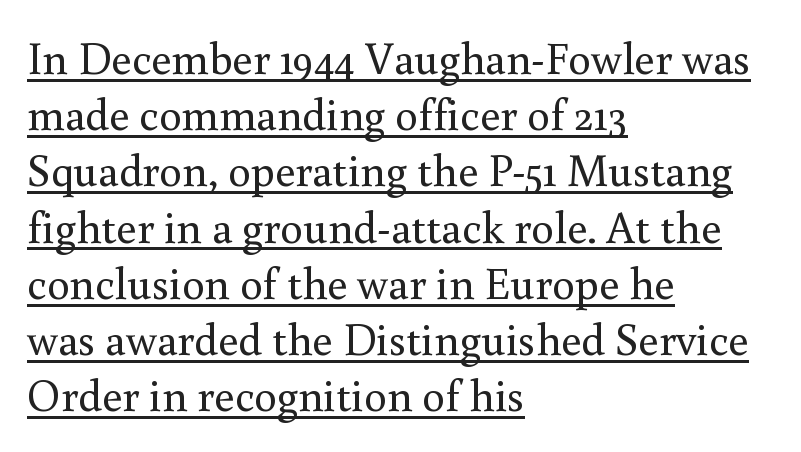
Looks like regular typesetting: each glyph gets only the width it needs. No italicization has been applied; the sample stays upright. Like a heading marked for emphasis, these lines bear an underscore. Line beginnings align vertically; line endings do not. Successive baselines arrive at the customary interval. The cut favours lightness, reaching ordinary text weight at its darkest.
